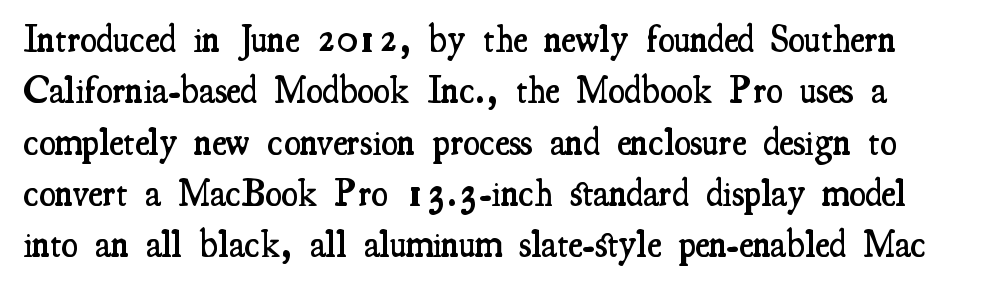
{"serif": "yes", "italic": "no", "bold": "semi", "weight": "semibold", "width": "condensed", "stroke_contrast": "medium", "x_height": "small", "monospaced": "no", "underline": "no", "line_spacing": "normal", "line_spacing_ratio": 1.35, "letter_spacing": "normal", "letter_spacing_em": 0.0, "glyph_px": 38}
